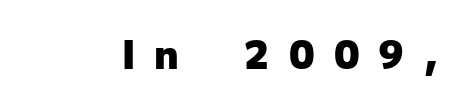
{"serif": "no", "italic": "no", "bold": "yes", "weight": "heavy", "width": "normal", "stroke_contrast": "low", "x_height": "medium", "monospaced": "no", "underline": "no", "letter_spacing": "wide", "letter_spacing_em": 0.49, "glyph_px": 39}
